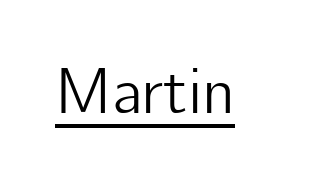
Do the letters lean? They stand straight. The line texture is even and compact thanks to regular tracking. Character widths vary here, with narrow letters taking less room than wide ones. The words here are underlined. The font family rendered here belongs to the sans-serif group.
